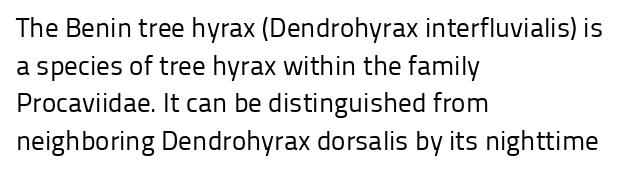
Q: Is the text bold? A: No.
Q: Is the text italic (slanted)? A: No, it is upright.
Q: Is the text underlined? A: No.
Q: How is the paragraph aligned? A: Left-aligned.
Q: Is the spacing between letters normal or unusually wide? A: Normal.
Q: Is the spacing between lines tight, normal or loose? A: Normal.
